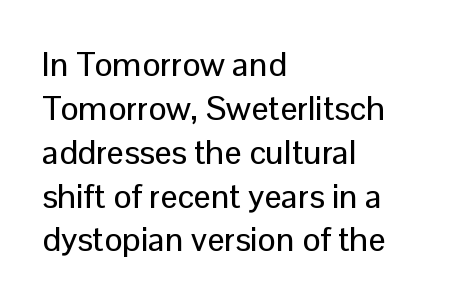
{"serif": "no", "italic": "no", "width": "normal", "stroke_contrast": "low", "x_height": "medium", "monospaced": "no", "underline": "no", "align": "left", "line_spacing": "normal", "line_spacing_ratio": 1.29, "letter_spacing": "normal", "letter_spacing_em": 0.0, "glyph_px": 34}
